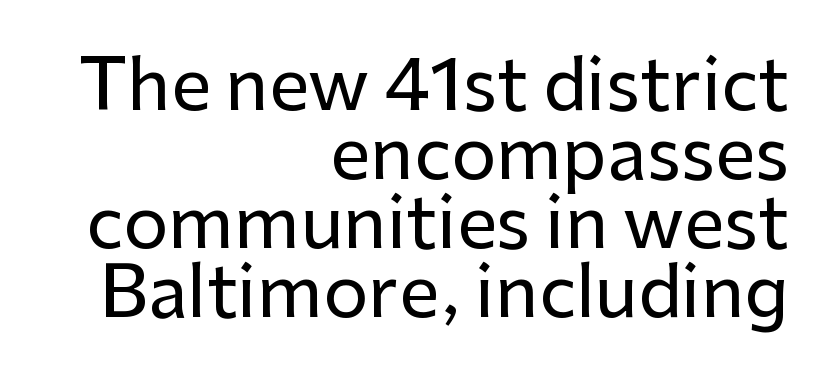
{"serif": "no", "italic": "no", "width": "normal", "stroke_contrast": "low", "x_height": "medium", "monospaced": "no", "underline": "no", "align": "right", "line_spacing": "tight", "line_spacing_ratio": 0.97, "letter_spacing": "normal", "letter_spacing_em": 0.0, "glyph_px": 71}
